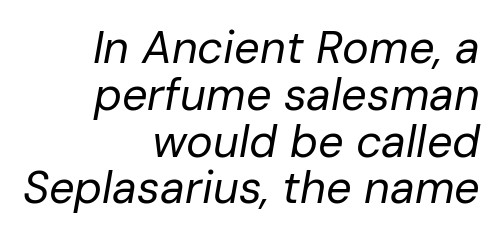
The image shows 45 px regular-weight type, italic (leaning right); set right-aligned, tight line spacing (1.04x), normal letter spacing, not underlined; low stroke contrast and a medium x-height.
